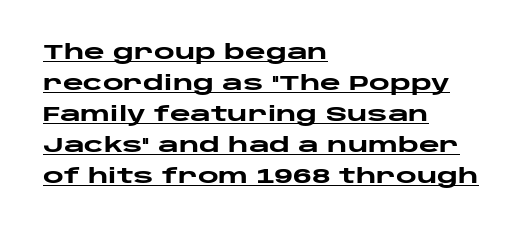
Typeset ragged right — the left edge is the straight one. Ascenders rise straight up at ninety degrees. Somebody hit Ctrl+U on this one — the words are underlined. On the weight axis this lands at bold, roughly 700. Nobody touched the tracking dial on this one.
